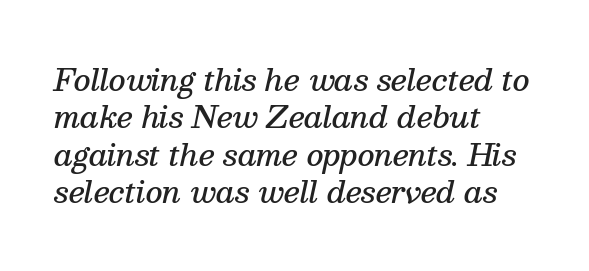
Q: Is the text bold? A: Semi-bold.
Q: Is the text italic (slanted)? A: Yes, it leans right by about 13 degrees.
Q: Is the typeface a serif or a sans-serif typeface? A: Serif.
Q: Is the text underlined? A: No.
Q: How is the paragraph aligned? A: Left-aligned.
Q: Is the spacing between letters normal or unusually wide? A: Normal.
Q: Is the spacing between lines tight, normal or loose? A: Normal.
Q: Width (condensed, normal, or wide)? A: Normal.
Q: Stroke contrast? A: Medium.
Q: x-height? A: Medium.
Q: Monospaced? A: No.
